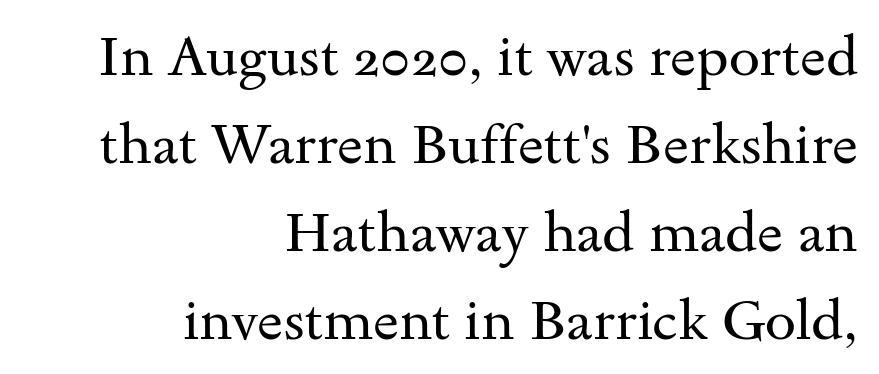
This is the regular roman posture of the typeface. This sample has the flowing, uneven cadence of proportional lettering. Every row of glyphs terminates at an identical x-position on the right. The block of text has a typical density, with ordinary space between rows. The typeface chosen for these lines features serifs.
